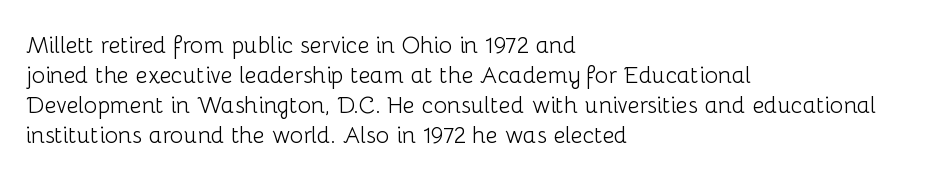
Teacher's note: observe the even left margin — that is flush-left alignment. Does extra space separate the letters? No, they use regular spacing. In terms of posture, this sample is upright. The glyphs are unaccompanied by any horizontal stroke below them. The lines sit at an ordinary, default distance from one another.
